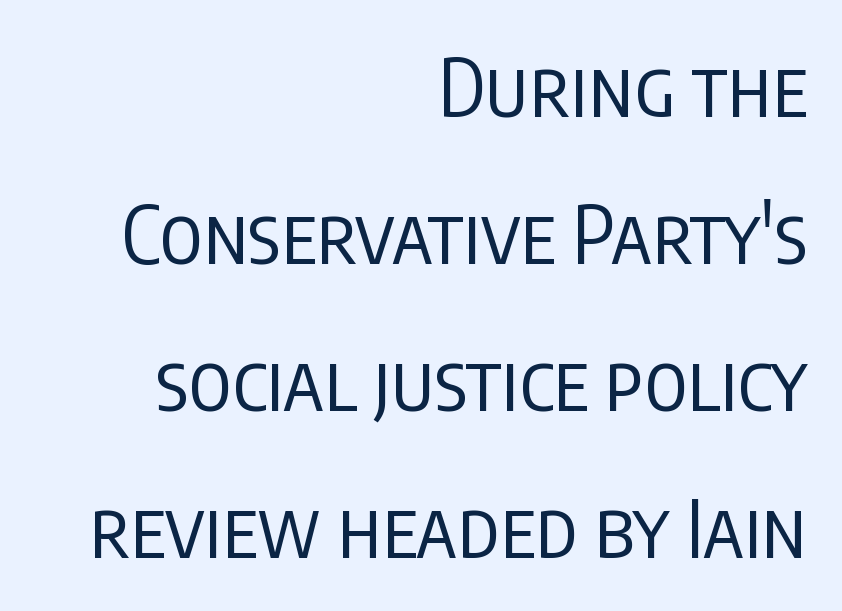
Q: Is the text bold? A: No.
Q: Is the text italic (slanted)? A: No, it is upright.
Q: Is the typeface a serif or a sans-serif typeface? A: Sans-serif.
Q: Is the text underlined? A: No.
Q: How is the paragraph aligned? A: Right-aligned.
Q: Is the spacing between letters normal or unusually wide? A: Normal.
Q: Width (condensed, normal, or wide)? A: Condensed.
Q: Stroke contrast? A: Low.
Q: x-height? A: Large.
Q: Monospaced? A: No.
